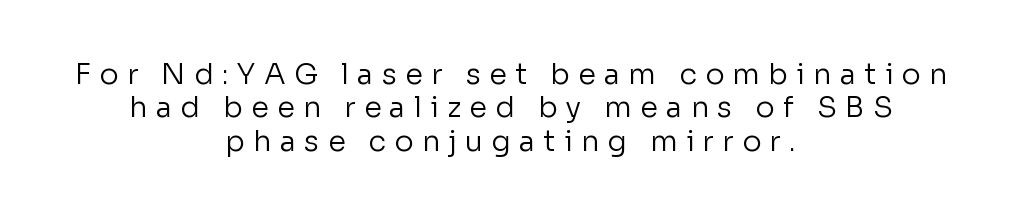
{"serif": "no", "italic": "no", "bold": "no", "weight": "regular", "width": "normal", "stroke_contrast": "low", "x_height": "medium", "monospaced": "no", "underline": "no", "align": "center", "line_spacing": "tight", "line_spacing_ratio": 1.15, "letter_spacing": "wide", "letter_spacing_em": 0.28, "glyph_px": 29}
